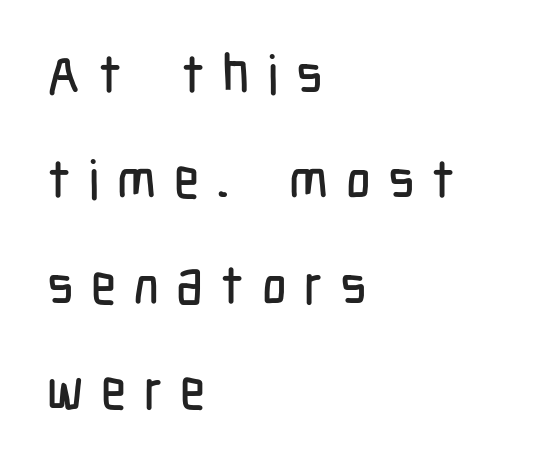
This sample trades compactness for vertical openness between lines. Check where the strokes stop: nothing finishes them off — pure sans. Inter-character spacing is expanded well beyond the font's built-in metrics. Line starts are locked; line ends wander. The letters advance in unequal steps, a hallmark of proportional type. A bare baseline throughout the passage.
